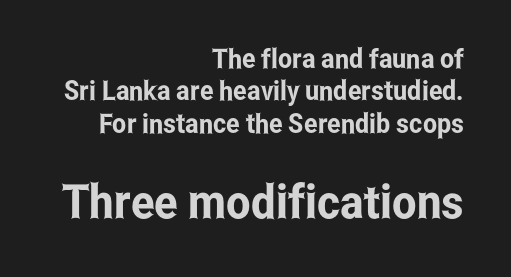
The image shows 47 px condensed sans-serif type, upright; set right-aligned, line spacing 1.2x, normal letter spacing, not underlined; the second (bottom) block is 1.74x larger; low stroke contrast and a medium x-height.
